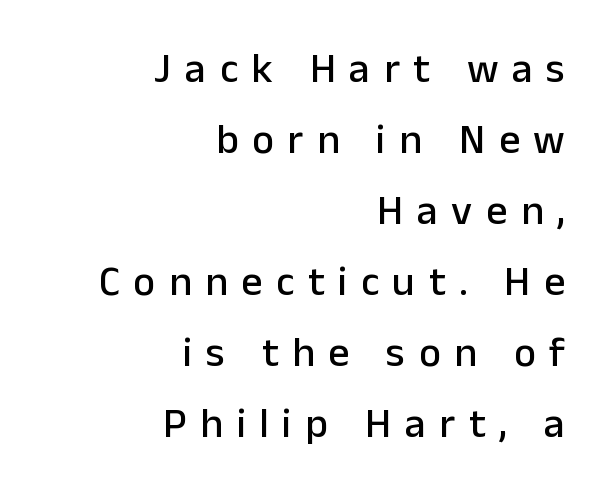
Style check: upright. Letter spacing: wide. A typesetter would call this leading conventional body-copy spacing. Each letter's strokes conclude bluntly, with no projecting serifs. This rendering features lettering with no underline. Each line ends at the same right margin while the left side varies.
